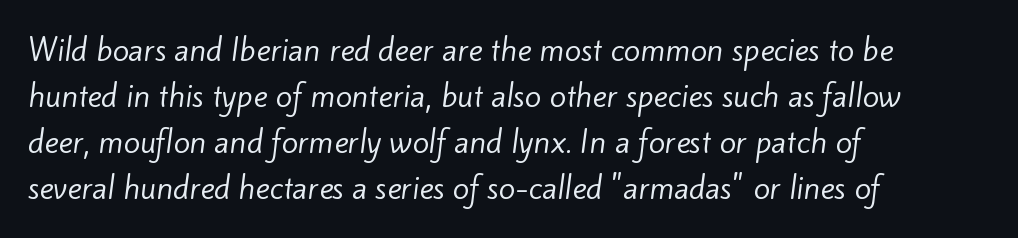
{"serif": "no", "bold": "no", "weight": "regular", "width": "normal", "stroke_contrast": "low", "x_height": "small", "monospaced": "no", "underline": "no", "align": "left", "line_spacing": "normal", "line_spacing_ratio": 1.53, "letter_spacing": "normal", "letter_spacing_em": 0.0, "glyph_px": 30}
